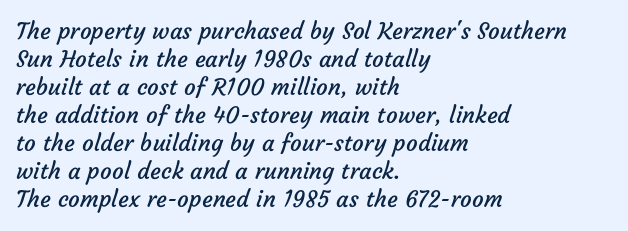
Q: Is the text bold? A: No.
Q: Is the text underlined? A: No.
Q: How is the paragraph aligned? A: Left-aligned.
Q: Is the spacing between letters normal or unusually wide? A: Normal.
